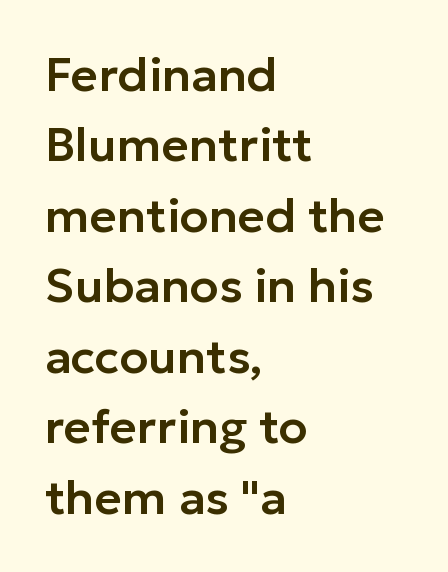
Q: Is the text italic (slanted)? A: No, it is upright.
Q: Is the typeface a serif or a sans-serif typeface? A: Sans-serif.
Q: Is the text underlined? A: No.
Q: How is the paragraph aligned? A: Left-aligned.
Q: Is the spacing between letters normal or unusually wide? A: Normal.
Q: Is the spacing between lines tight, normal or loose? A: Normal.
Q: Width (condensed, normal, or wide)? A: Normal.
Q: Stroke contrast? A: Low.
Q: x-height? A: Medium.
Q: Monospaced? A: No.
